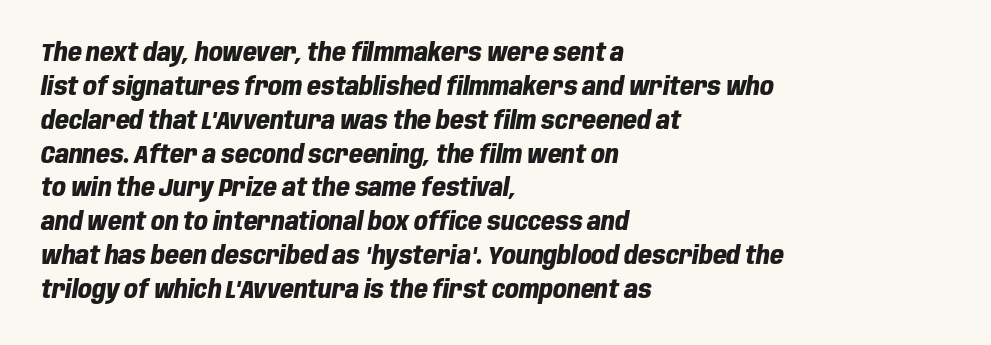
The image shows 24 px bold type, italic (leaning right); set left-aligned, normal line spacing (1.41x), normal letter spacing, not underlined.
